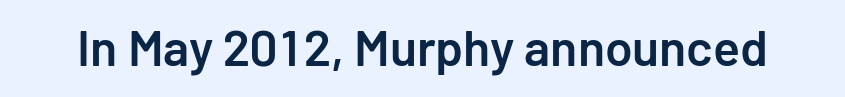
The image shows 50 px semibold sans-serif type, upright; set normal letter spacing, not underlined; low stroke contrast and a medium x-height.
